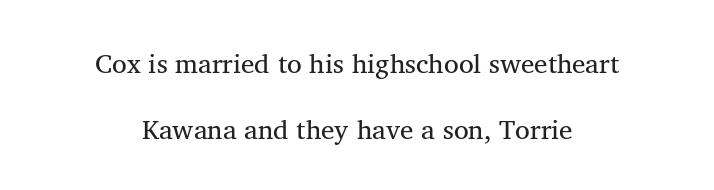
{"bold": "no", "underline": "no", "align": "center", "line_spacing": "loose", "line_spacing_ratio": 2.43, "letter_spacing": "normal", "letter_spacing_em": 0.0, "glyph_px": 27}
